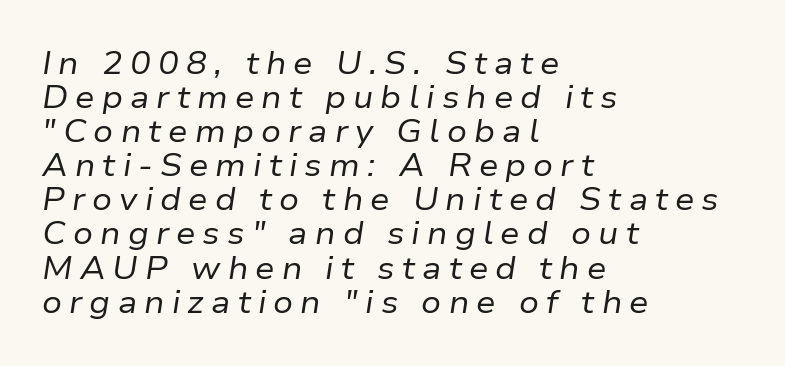
{"italic": "yes", "lean": "right", "slant_degrees": 9, "bold": "no", "weight": "regular", "width": "normal", "stroke_contrast": "low", "x_height": "medium", "monospaced": "no", "underline": "no", "align": "left", "line_spacing": "tight", "line_spacing_ratio": 1.1, "letter_spacing": "wide", "letter_spacing_em": 0.23, "glyph_px": 31}
